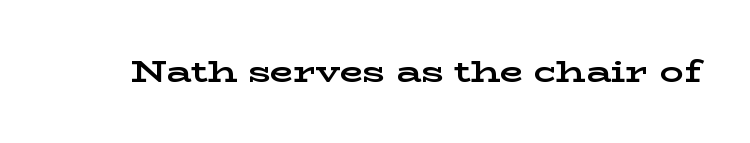
Spacing verdict: proportional, widths tailored to each character. Heft: maximum for text — a bold. The specimen reads as upright at a glance. To sum up the face: it has serifs.
